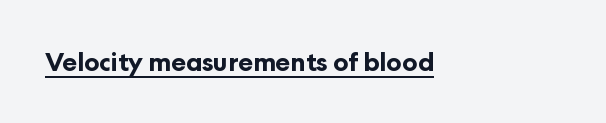
Q: Is the text bold? A: Yes.
Q: Is the text italic (slanted)? A: No, it is upright.
Q: Is the text underlined? A: Yes.
Q: Is the spacing between letters normal or unusually wide? A: Normal.
